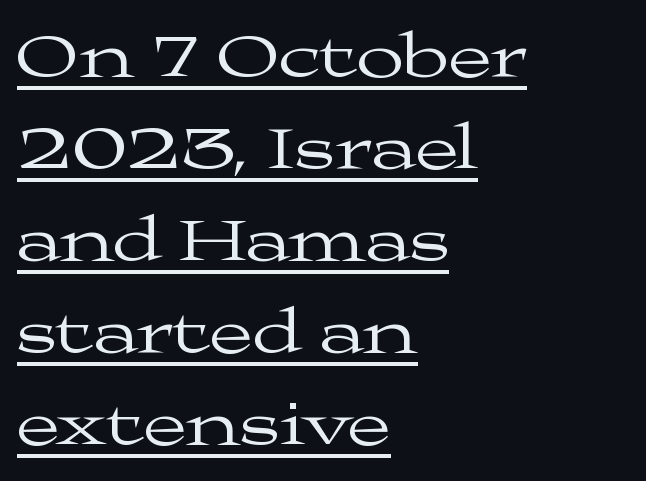
The cut favours lightness, reaching ordinary text weight at its darkest. The type family on display is of the serif kind. The rendering uses the underline text-decoration. Successive baselines arrive at the customary interval. This rendering uses left alignment, leaving the right contour irregular.
